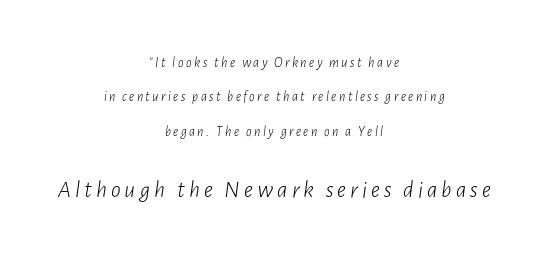
The image shows 24 px text type, italic (leaning right); set centered, loose line spacing (2.45x), not underlined; the second (bottom) block is 1.71x larger.
